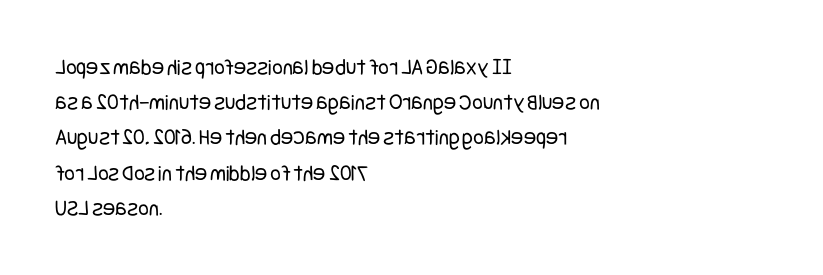
Q: Is the text bold? A: No.
Q: Is the text italic (slanted)? A: No, it is upright.
Q: Is the text underlined? A: No.
Q: How is the paragraph aligned? A: Left-aligned.
Q: Is the spacing between letters normal or unusually wide? A: Normal.
Q: Is the spacing between lines tight, normal or loose? A: Normal.
